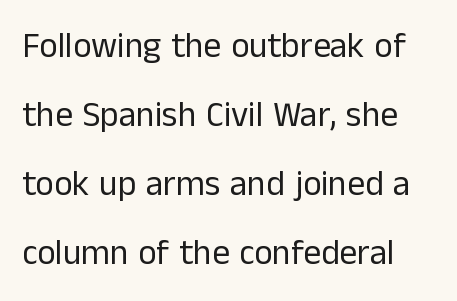
{"serif": "no", "italic": "no", "bold": "no", "weight": "regular", "width": "normal", "stroke_contrast": "low", "x_height": "medium", "monospaced": "no", "underline": "no", "line_spacing": "loose", "line_spacing_ratio": 1.97, "letter_spacing": "normal", "letter_spacing_em": 0.0, "glyph_px": 35}
